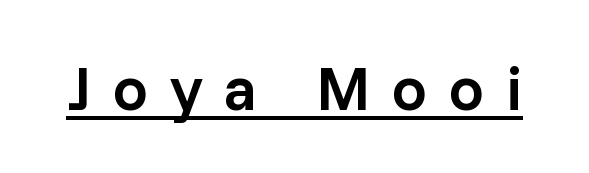
The image shows 63 px semibold sans-serif type, upright; set unusually wide letter spacing (+0.34 em), underlined; low stroke contrast and a medium x-height.
